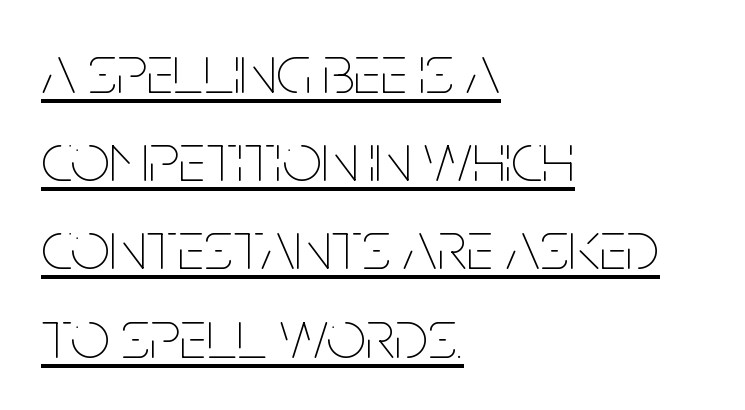
Q: Is the text bold? A: No.
Q: Is the text italic (slanted)? A: No, it is upright.
Q: Is the text underlined? A: Yes.
Q: How is the paragraph aligned? A: Left-aligned.
Q: Is the spacing between letters normal or unusually wide? A: Normal.
Q: Is the spacing between lines tight, normal or loose? A: Normal.
Q: Width (condensed, normal, or wide)? A: Condensed.
Q: Stroke contrast? A: Low.
Q: x-height? A: Large.
Q: Monospaced? A: No.
